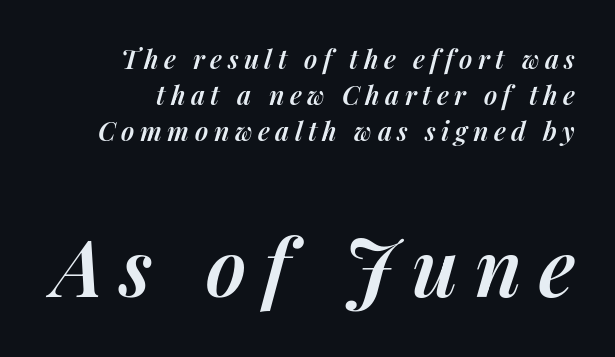
Its strokes are somewhat broadened, the hallmark of semibold type. Casual observation: everything's shoved over to the right. A typesetter would call this proportional, since set widths differ per character. These lines sit exactly where default settings would place them. Emphasis-style slanted type is in use. The composition opens small and finishes big.
